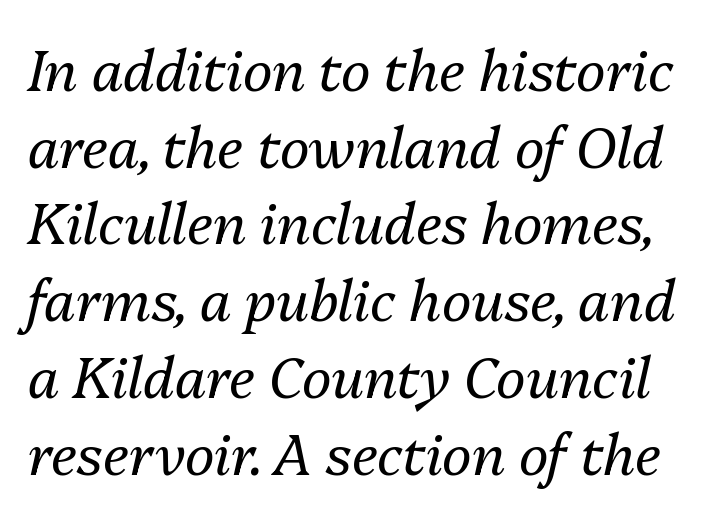
The image shows 56 px regular-weight type, italic (leaning right); set normal line spacing (1.37x), normal letter spacing, not underlined; medium stroke contrast and a medium x-height.
